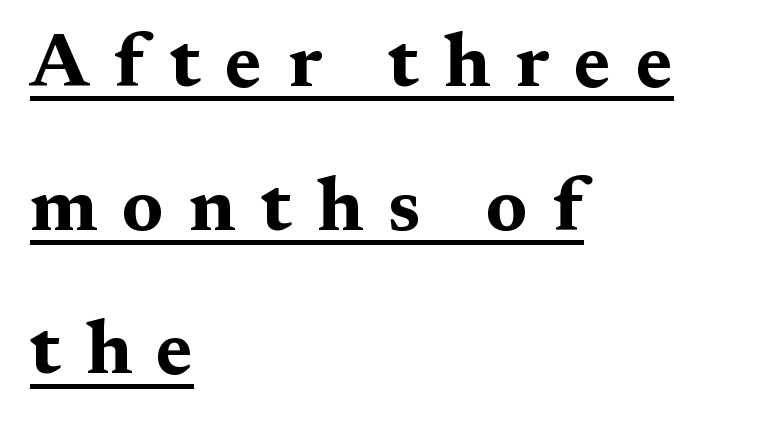
Emphasis by weight is at full strength: bold. Descenders here cross a horizontal rule under the line. Italic: no, the glyphs are upright roman. Look at the tracking — it's clearly loosened, letters drifting apart. Here the designer chose a conventional face with non-uniform glyph widths.
